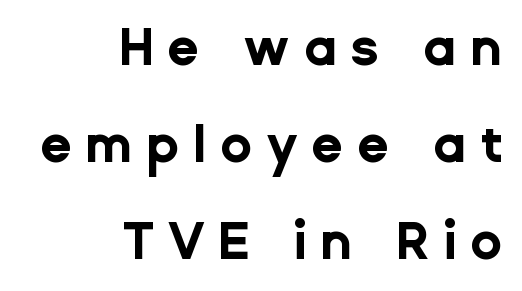
The image shows 52 px bold sans-serif type, upright; set right-aligned, line spacing 1.87x, unusually wide letter spacing (+0.26 em), not underlined; low stroke contrast and a medium x-height.
